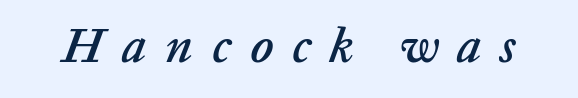
Q: Is the text italic (slanted)? A: Yes, it leans right by about 20 degrees.
Q: Is the text underlined? A: No.
Q: Is the spacing between letters normal or unusually wide? A: Unusually wide.
Q: Width (condensed, normal, or wide)? A: Normal.
Q: Stroke contrast? A: Low.
Q: x-height? A: Medium.
Q: Monospaced? A: No.
